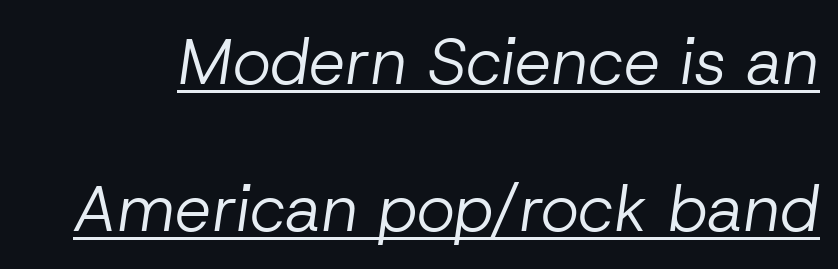
Q: Is the text bold? A: No.
Q: Is the text italic (slanted)? A: Yes, it leans right by about 8 degrees.
Q: Is the text underlined? A: Yes.
Q: Is the spacing between letters normal or unusually wide? A: Normal.
Q: Is the spacing between lines tight, normal or loose? A: Loose.
Q: Width (condensed, normal, or wide)? A: Normal.
Q: Stroke contrast? A: Low.
Q: x-height? A: Medium.
Q: Monospaced? A: No.
